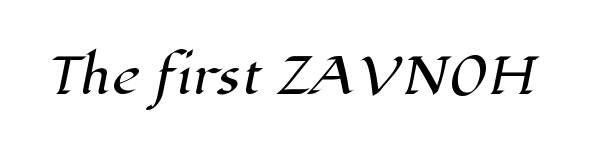
Q: Is the typeface a serif or a sans-serif typeface? A: Serif.
Q: Is the text underlined? A: No.
Q: Is the spacing between letters normal or unusually wide? A: Normal.
Q: Width (condensed, normal, or wide)? A: Normal.
Q: Stroke contrast? A: High.
Q: x-height? A: Medium.
Q: Monospaced? A: No.
